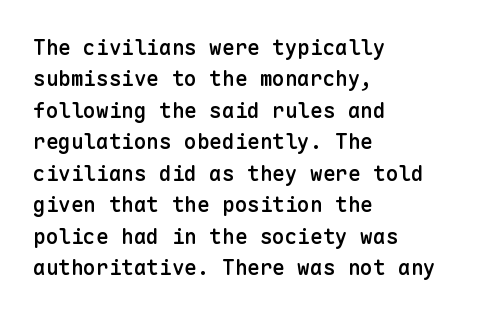
Q: Is the text bold? A: Semi-bold.
Q: Is the text italic (slanted)? A: No, it is upright.
Q: Is the text underlined? A: No.
Q: How is the paragraph aligned? A: Left-aligned.
Q: Is the spacing between letters normal or unusually wide? A: Normal.
Q: Is the spacing between lines tight, normal or loose? A: Normal.
